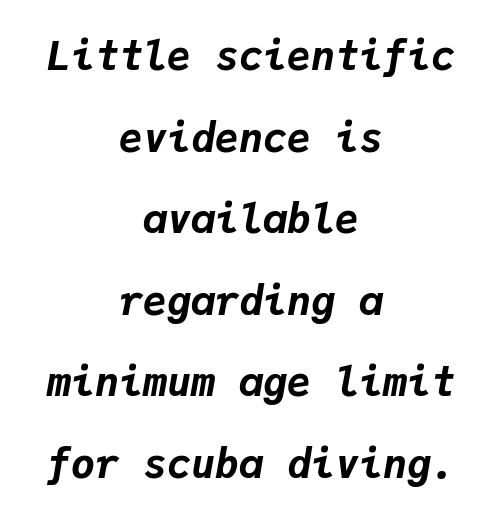
Q: Is the text bold? A: Yes.
Q: Is the text italic (slanted)? A: Yes, it leans right by about 9 degrees.
Q: Is the text underlined? A: No.
Q: How is the paragraph aligned? A: Centered.
Q: Is the spacing between letters normal or unusually wide? A: Normal.
Q: Is the spacing between lines tight, normal or loose? A: Loose.
Q: Width (condensed, normal, or wide)? A: Normal.
Q: Stroke contrast? A: Low.
Q: x-height? A: Medium.
Q: Monospaced? A: Yes.
